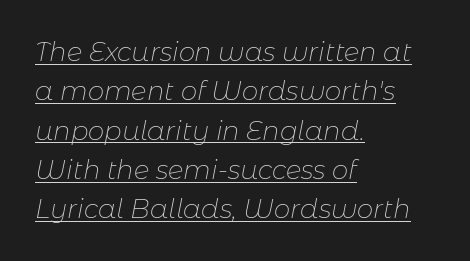
Underline: present. A classic flush-left, rag-right setting is used for this passage. Nothing unusual about the tracking: characters are spaced as the font intends. Vertically, the passage feels balanced, rows spaced as you'd expect.
